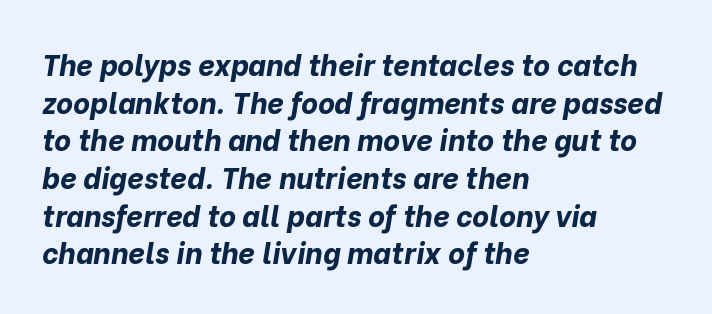
Q: Is the text bold? A: Yes.
Q: Is the text italic (slanted)? A: Yes, it leans right by about 10 degrees.
Q: Is the text underlined? A: No.
Q: How is the paragraph aligned? A: Left-aligned.
Q: Is the spacing between letters normal or unusually wide? A: Normal.
Q: Is the spacing between lines tight, normal or loose? A: Normal.
Q: Width (condensed, normal, or wide)? A: Normal.
Q: Stroke contrast? A: Low.
Q: x-height? A: Medium.
Q: Monospaced? A: No.
